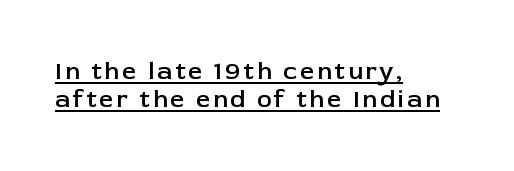
A somewhat darkened texture: the type is semibold rather than bold. Somebody hit Ctrl+U on this one — the words are underlined. This is roman type, the default non-slanted kind. Left-aligned paragraph, ragged on the right. Does the leading feel generous? Not at all — it's pinched.
